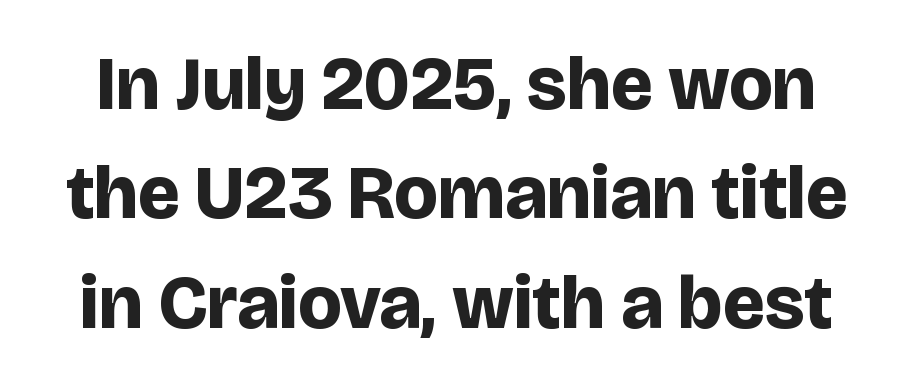
{"serif": "no", "italic": "no", "bold": "yes", "weight": "bold", "width": "normal", "stroke_contrast": "low", "x_height": "large", "monospaced": "no", "underline": "no", "line_spacing": "normal", "line_spacing_ratio": 1.46, "letter_spacing": "normal", "letter_spacing_em": 0.0, "glyph_px": 75}
